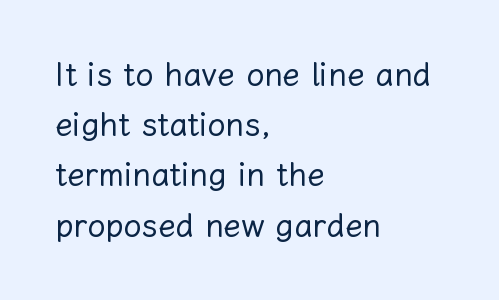
{"italic": "no", "bold": "no", "weight": "regular", "width": "normal", "stroke_contrast": "low", "x_height": "medium", "monospaced": "no", "underline": "no", "align": "left", "line_spacing": "normal", "line_spacing_ratio": 1.57, "letter_spacing": "normal", "letter_spacing_em": 0.0, "glyph_px": 32}
